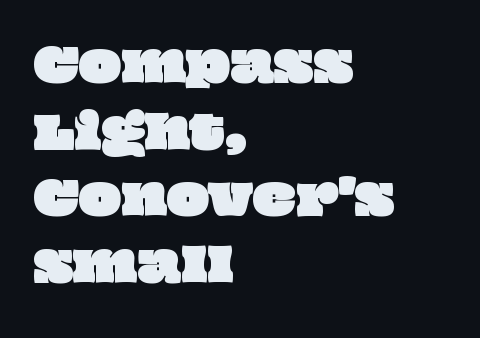
Q: Is the text underlined? A: No.
Q: How is the paragraph aligned? A: Left-aligned.
Q: Is the spacing between letters normal or unusually wide? A: Normal.
Q: Is the spacing between lines tight, normal or loose? A: Normal.
Q: Width (condensed, normal, or wide)? A: Wide.
Q: Stroke contrast? A: Low.
Q: x-height? A: Large.
Q: Monospaced? A: No.
